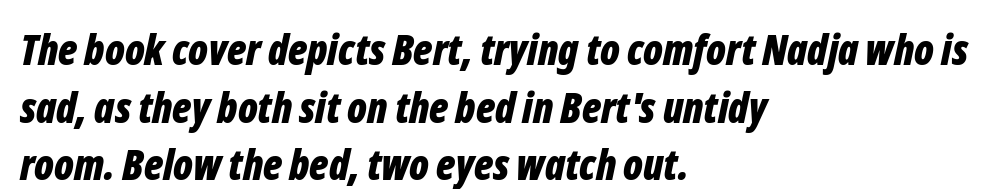
The image shows 42 px bold, condensed type, italic (leaning right); set left-aligned, normal line spacing (1.37x), normal letter spacing, not underlined; low stroke contrast and a medium x-height.
